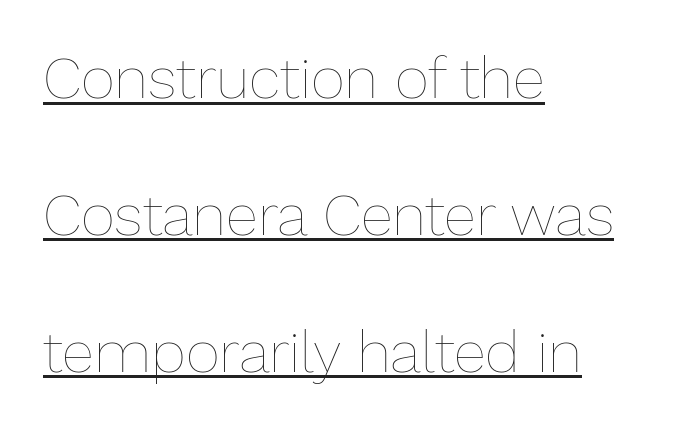
Q: Is the text bold? A: No.
Q: Is the text italic (slanted)? A: No, it is upright.
Q: Is the text underlined? A: Yes.
Q: How is the paragraph aligned? A: Left-aligned.
Q: Is the spacing between letters normal or unusually wide? A: Normal.
Q: Is the spacing between lines tight, normal or loose? A: Loose.
Q: Width (condensed, normal, or wide)? A: Normal.
Q: Stroke contrast? A: Low.
Q: x-height? A: Medium.
Q: Monospaced? A: No.
